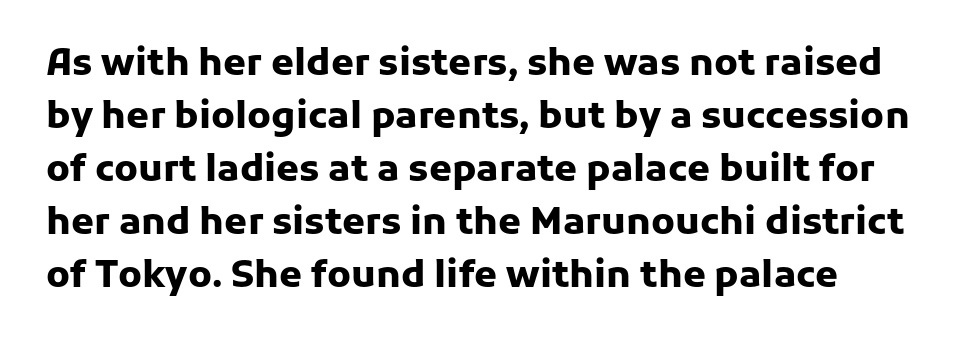
Q: Is the text bold? A: Yes.
Q: Is the text italic (slanted)? A: No, it is upright.
Q: Is the typeface a serif or a sans-serif typeface? A: Sans-serif.
Q: Is the text underlined? A: No.
Q: Is the spacing between letters normal or unusually wide? A: Normal.
Q: Is the spacing between lines tight, normal or loose? A: Normal.
Q: Width (condensed, normal, or wide)? A: Normal.
Q: Stroke contrast? A: Low.
Q: x-height? A: Medium.
Q: Monospaced? A: No.
